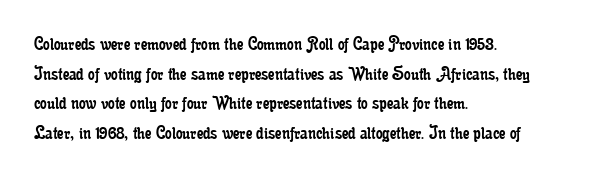
Quick note: underline off. Do the letters lean? They stand straight. The text block is weighted toward the left margin, trailing off unevenly rightward. This rendering leaves character spacing at its baseline value. Vertical spacing — default.
